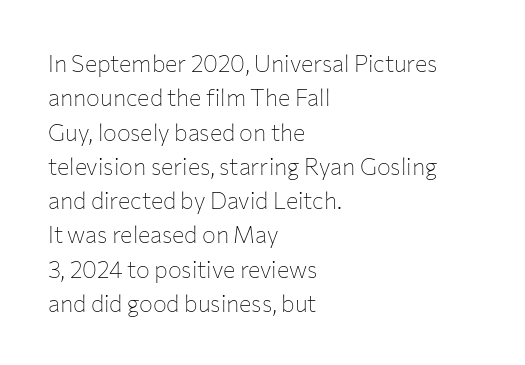
{"italic": "no", "bold": "no", "underline": "no", "align": "left", "line_spacing": "normal", "line_spacing_ratio": 1.49, "letter_spacing": "normal", "letter_spacing_em": 0.0, "glyph_px": 23}
